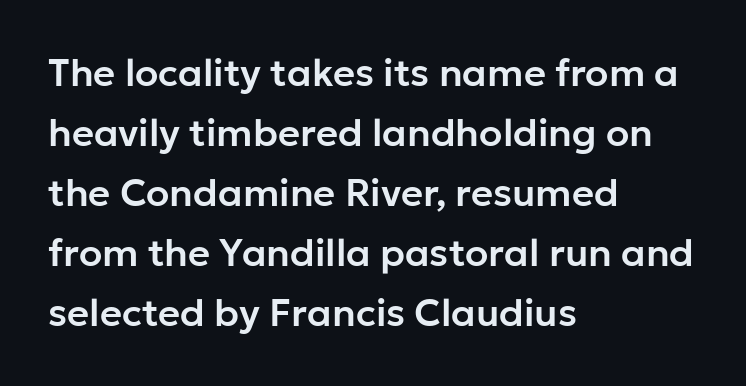
{"serif": "no", "italic": "no", "width": "normal", "stroke_contrast": "low", "x_height": "medium", "monospaced": "no", "underline": "no", "align": "left", "line_spacing": "normal", "line_spacing_ratio": 1.58, "letter_spacing": "normal", "letter_spacing_em": 0.0, "glyph_px": 38}
